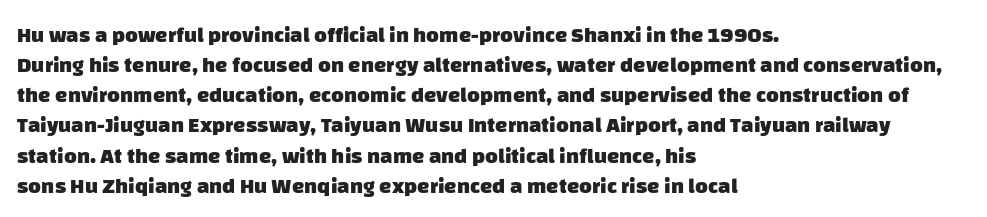
{"bold": "yes", "underline": "no", "align": "left", "line_spacing": "normal", "line_spacing_ratio": 1.37, "letter_spacing": "normal", "letter_spacing_em": 0.0, "glyph_px": 22}
